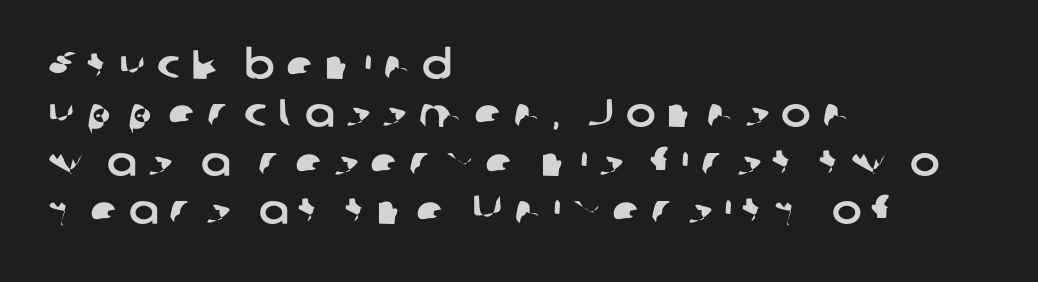
No feet cap the strokes, marking this as sans-serif type. Visually the block forms a straight wall on the left and a jagged coastline on the right. Proportional: the letters do not fall into vertical columns. Observe the wide spacing: letters keep a clear distance from each other. The space beneath each line is pristine and unruled.
